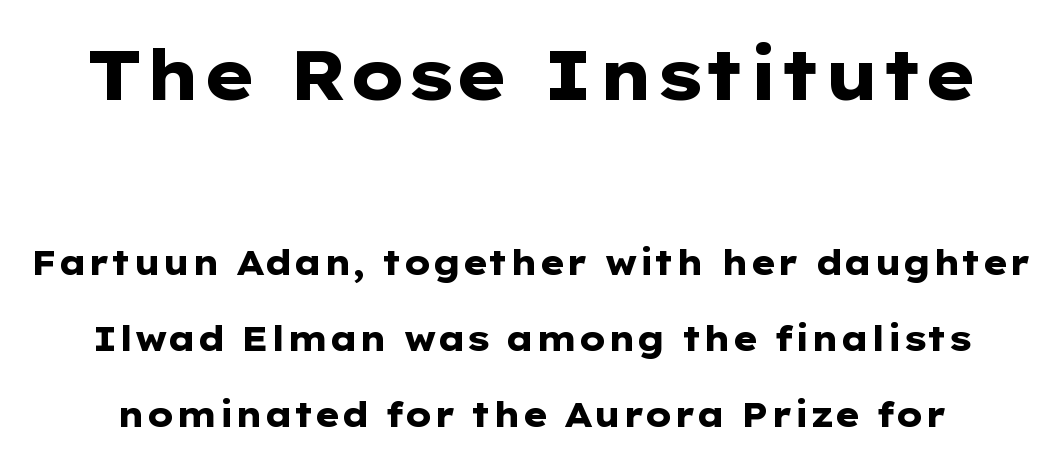
Tracking value appears to be zero — textbook default spacing. The composition opens big and finishes small. This sample trades compactness for vertical openness between lines. Does the weight exceed regular? Yes, all the way to bold.
